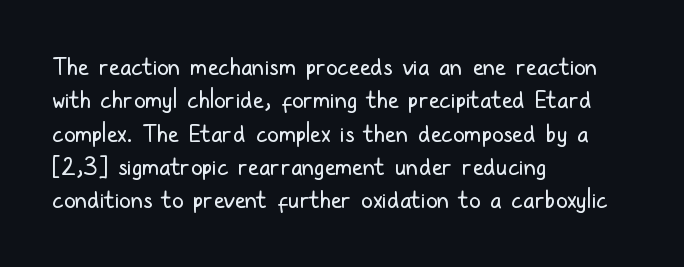
Q: Is the text bold? A: No.
Q: Is the text italic (slanted)? A: No, it is upright.
Q: Is the text underlined? A: No.
Q: How is the paragraph aligned? A: Left-aligned.
Q: Is the spacing between letters normal or unusually wide? A: Normal.
Q: Is the spacing between lines tight, normal or loose? A: Normal.
